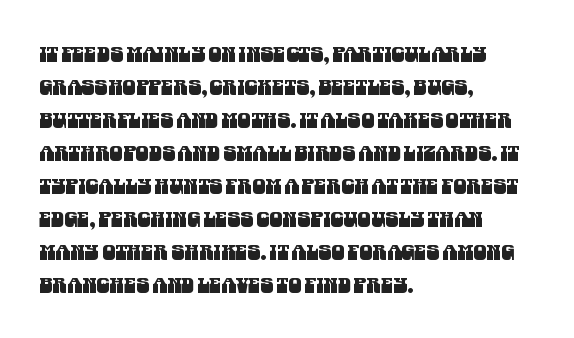
Standard letterfit; no display-style spreading of the glyphs. Unmarked baselines from the first word to the last. Notice how the passage keeps a crisp vertical edge on the left only. Leading: standard.
